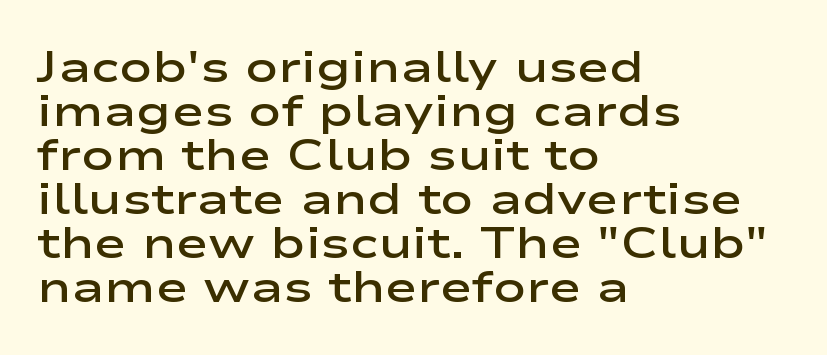
Q: Is the text bold? A: Semi-bold.
Q: Is the text italic (slanted)? A: No, it is upright.
Q: Is the typeface a serif or a sans-serif typeface? A: Sans-serif.
Q: Is the text underlined? A: No.
Q: How is the paragraph aligned? A: Left-aligned.
Q: Is the spacing between letters normal or unusually wide? A: Normal.
Q: Is the spacing between lines tight, normal or loose? A: Tight.
Q: Width (condensed, normal, or wide)? A: Wide.
Q: Stroke contrast? A: Low.
Q: x-height? A: Medium.
Q: Monospaced? A: No.
